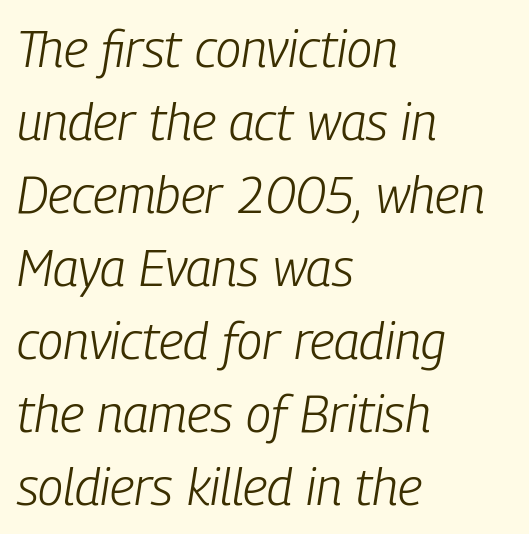
Q: Is the text bold? A: No.
Q: Is the text italic (slanted)? A: Yes, it leans right by about 9 degrees.
Q: Is the text underlined? A: No.
Q: How is the paragraph aligned? A: Left-aligned.
Q: Is the spacing between letters normal or unusually wide? A: Normal.
Q: Is the spacing between lines tight, normal or loose? A: Normal.
Q: Width (condensed, normal, or wide)? A: Condensed.
Q: Stroke contrast? A: Low.
Q: x-height? A: Medium.
Q: Monospaced? A: No.
